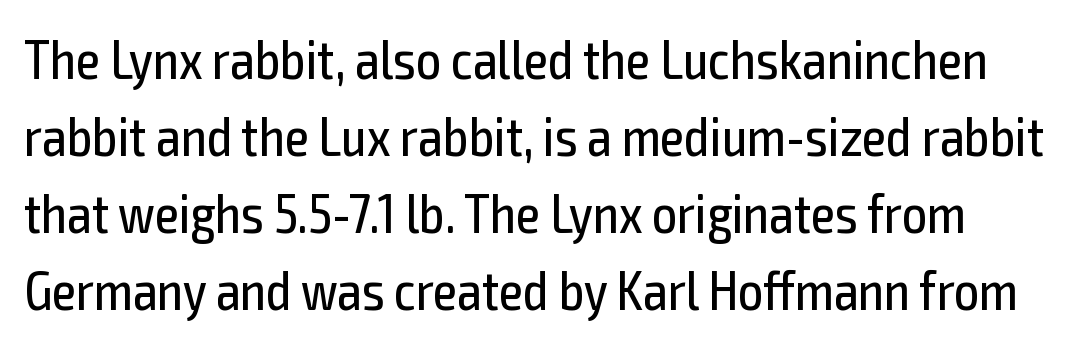
The letterforms sit at book weight or below. Spacing between characters is what you'd get straight out of the box. Does the leading feel generous? No, just average. Every stem runs plumb, perpendicular to the baseline. A typesetter would label this face a sans. Decoration check: the copy has no underline.
